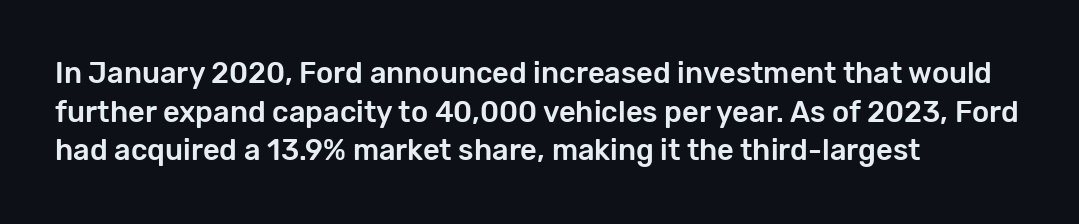
Casual observation: everything's shoved over to the left. Are there feet on the stems? There aren't — it's a sans. Check the space under the baseline: it is left empty. Characters remain perfectly vertical along every line. Inter-character spacing is left at the font's built-in metrics.
